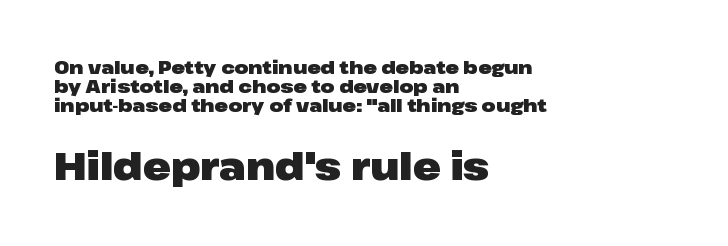
{"serif": "no", "italic": "no", "bold": "yes", "weight": "heavy", "width": "wide", "stroke_contrast": "low", "x_height": "medium", "monospaced": "no", "underline": "no", "align": "left", "line_spacing": "tight", "line_spacing_ratio": 1.05, "letter_spacing": "normal", "letter_spacing_em": 0.0, "larger_block": "second", "size_ratio": 2.06, "glyph_px": 37}
